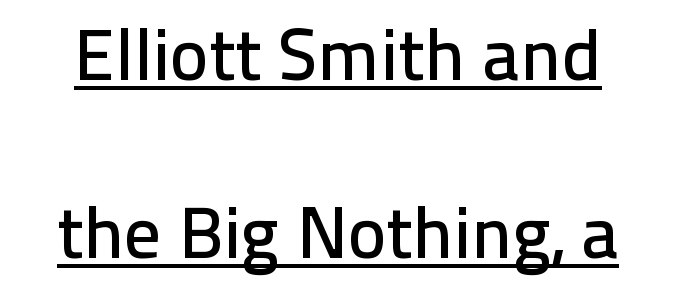
These lines stand farther apart than default settings would place them. Nope, no serifs anywhere on these letters. You could call the tracking neutral — neither tight nor loose. In terms of posture, this sample is upright.
